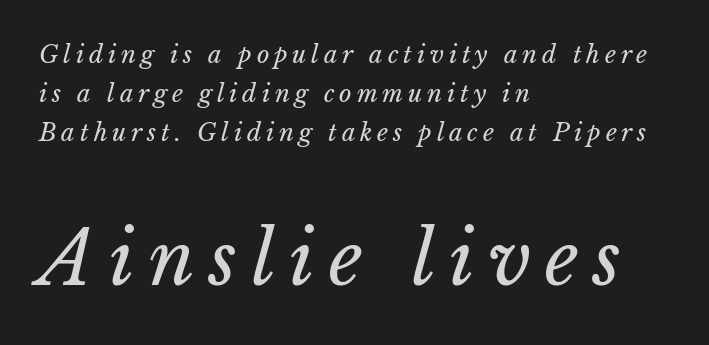
{"italic": "yes", "lean": "right", "slant_degrees": 15, "bold": "no", "weight": "regular", "width": "normal", "stroke_contrast": "low", "x_height": "medium", "monospaced": "no", "underline": "no", "align": "left", "line_spacing": "normal", "line_spacing_ratio": 1.62, "letter_spacing": "wide", "letter_spacing_em": 0.2, "larger_block": "second", "size_ratio": 3.04, "glyph_px": 73}
